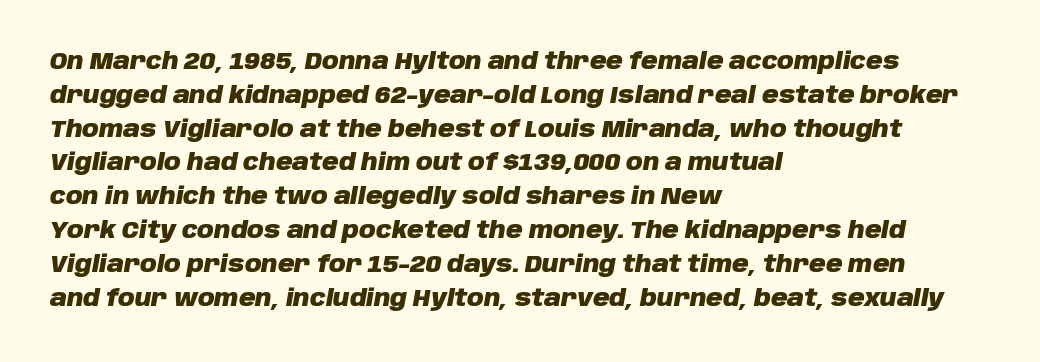
Q: Is the text bold? A: Yes.
Q: Is the text italic (slanted)? A: Yes, it leans right by about 10 degrees.
Q: Is the text underlined? A: No.
Q: How is the paragraph aligned? A: Left-aligned.
Q: Is the spacing between letters normal or unusually wide? A: Normal.
Q: Is the spacing between lines tight, normal or loose? A: Normal.
